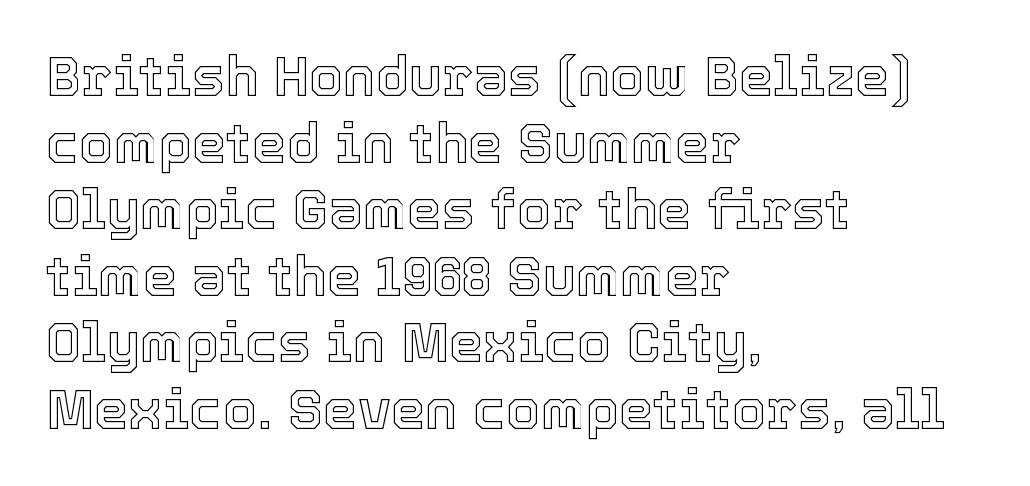
Q: Is the text italic (slanted)? A: No, it is upright.
Q: Is the text underlined? A: No.
Q: How is the paragraph aligned? A: Left-aligned.
Q: Is the spacing between letters normal or unusually wide? A: Normal.
Q: Width (condensed, normal, or wide)? A: Normal.
Q: x-height? A: Medium.
Q: Monospaced? A: No.
